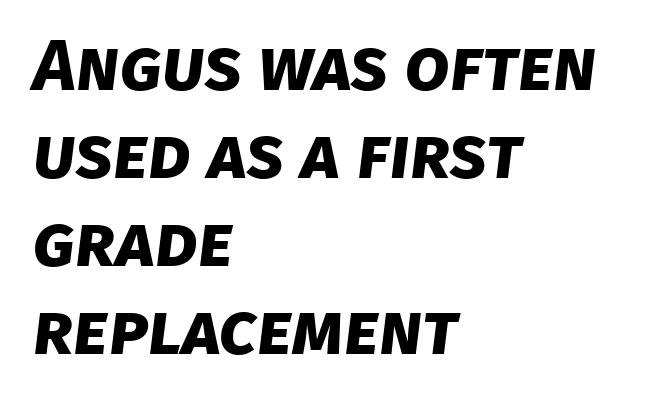
{"serif": "no", "bold": "yes", "weight": "bold", "width": "normal", "stroke_contrast": "low", "x_height": "large", "monospaced": "no", "underline": "no", "align": "left", "line_spacing_ratio": 1.22, "letter_spacing": "normal", "letter_spacing_em": 0.0, "glyph_px": 72}
